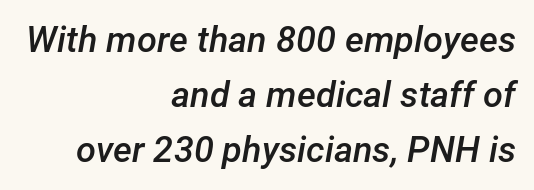
The image shows 36 px semibold type, italic (leaning right); set right-aligned, normal line spacing (1.53x), normal letter spacing, not underlined; low stroke contrast and a medium x-height.
